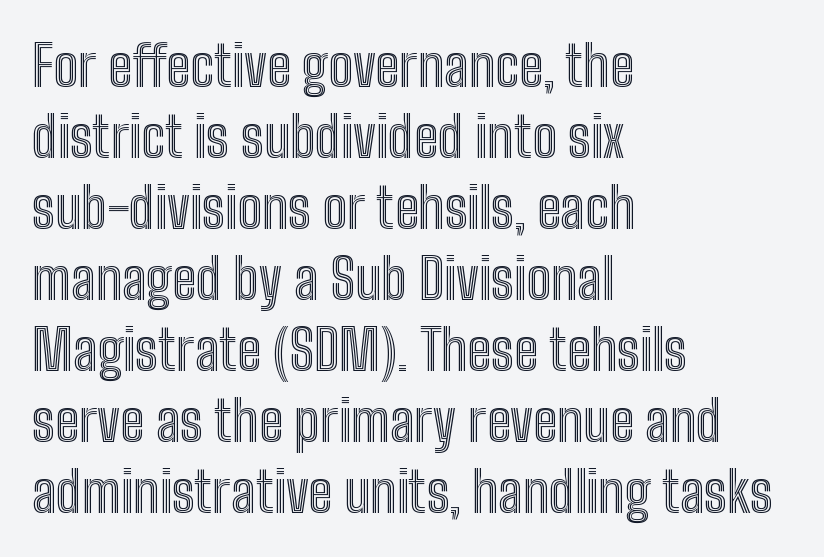
The image shows 55 px condensed type, upright; set left-aligned, normal line spacing (1.29x), normal letter spacing, not underlined; a medium x-height.
